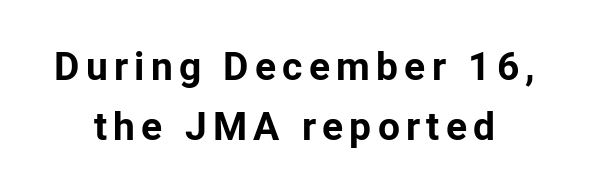
Ordinary non-slanted type is in use. The typeface chosen for these lines omits serifs. A typesetter would call this proportional, since set widths differ per character. Summary of vertical rhythm: regular, with standard interline spacing.
